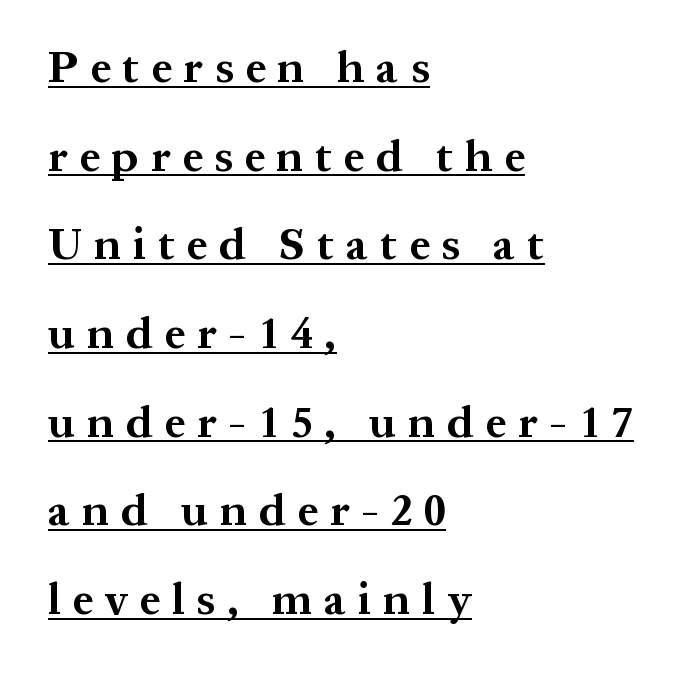
Q: Is the text bold? A: Yes.
Q: Is the text italic (slanted)? A: No, it is upright.
Q: Is the typeface a serif or a sans-serif typeface? A: Serif.
Q: Is the text underlined? A: Yes.
Q: How is the paragraph aligned? A: Left-aligned.
Q: Is the spacing between letters normal or unusually wide? A: Unusually wide.
Q: Is the spacing between lines tight, normal or loose? A: Loose.
Q: Width (condensed, normal, or wide)? A: Normal.
Q: Stroke contrast? A: Medium.
Q: x-height? A: Medium.
Q: Monospaced? A: No.
